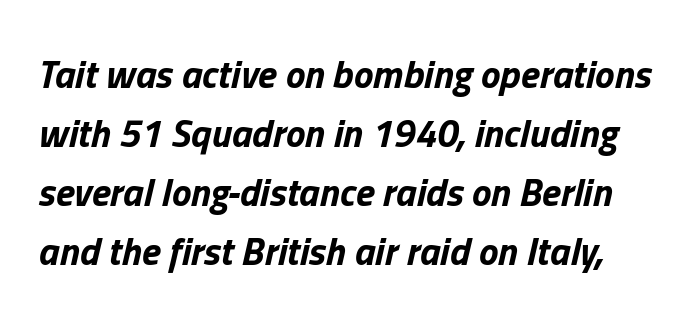
The image shows 39 px bold type, italic (leaning right); set normal line spacing (1.51x), normal letter spacing, not underlined; low stroke contrast and a medium x-height.
